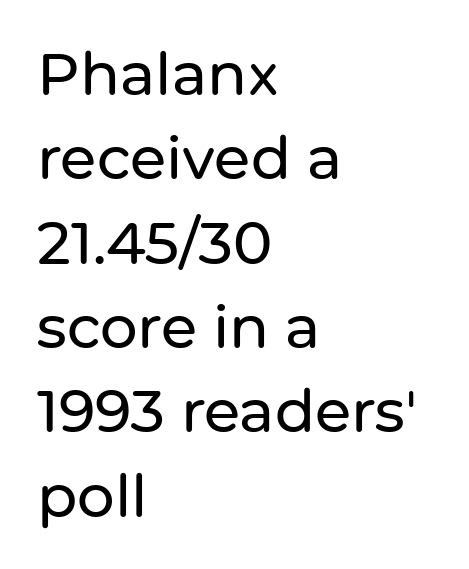
{"serif": "no", "italic": "no", "width": "normal", "stroke_contrast": "low", "x_height": "medium", "monospaced": "no", "underline": "no", "align": "left", "line_spacing": "normal", "line_spacing_ratio": 1.43, "letter_spacing": "normal", "letter_spacing_em": 0.0, "glyph_px": 59}
